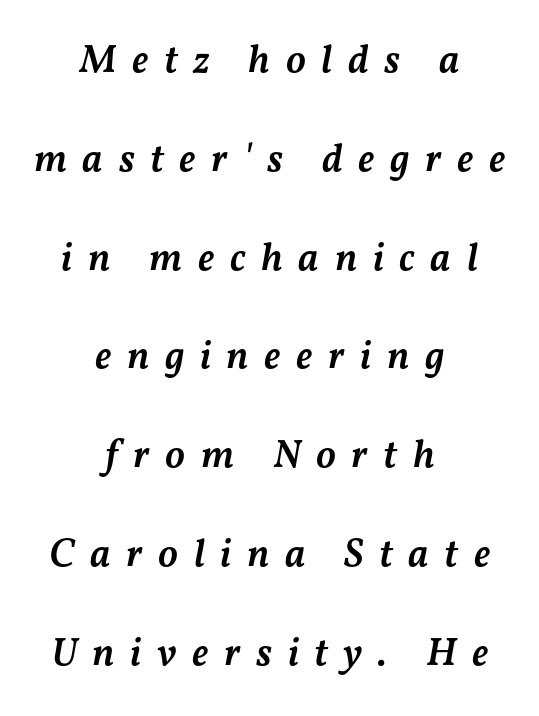
Q: Is the text bold? A: Semi-bold.
Q: Is the text italic (slanted)? A: Yes, it leans right by about 11 degrees.
Q: Is the text underlined? A: No.
Q: How is the paragraph aligned? A: Centered.
Q: Is the spacing between letters normal or unusually wide? A: Unusually wide.
Q: Is the spacing between lines tight, normal or loose? A: Loose.
Q: Width (condensed, normal, or wide)? A: Normal.
Q: Stroke contrast? A: Medium.
Q: x-height? A: Medium.
Q: Monospaced? A: No.
